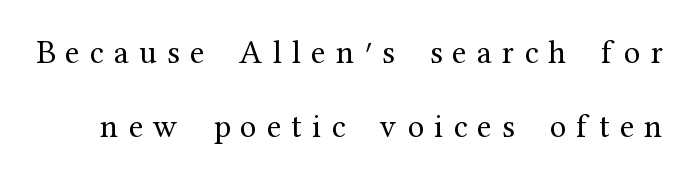
Varying glyph widths throughout — classic text-font behaviour. A clean baseline with only descenders dipping below it. Font category for this specimen: serif. The horizontal fit of the characters is loose and conspicuously gappy.
